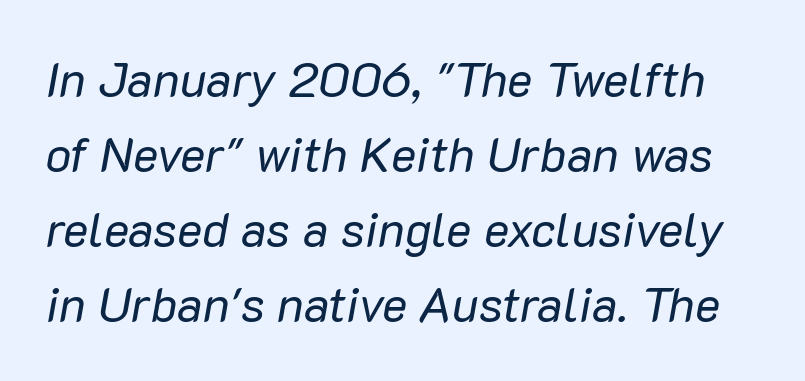
Stroke thickness stays within the range of a standard reading face or lighter. Standard letterfit; no display-style spreading of the glyphs. Designer's note — italics engaged. Think of a printed novel: that variable character pitch is what you see here.
